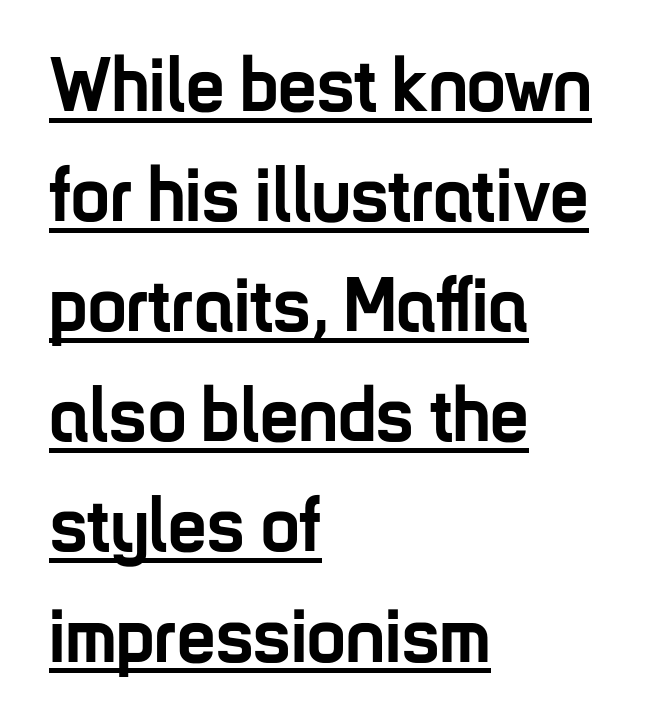
{"serif": "no", "italic": "no", "bold": "yes", "weight": "semibold", "width": "condensed", "stroke_contrast": "low", "x_height": "medium", "monospaced": "no", "underline": "yes", "align": "left", "line_spacing": "normal", "line_spacing_ratio": 1.43, "letter_spacing": "normal", "letter_spacing_em": 0.0, "glyph_px": 77}
